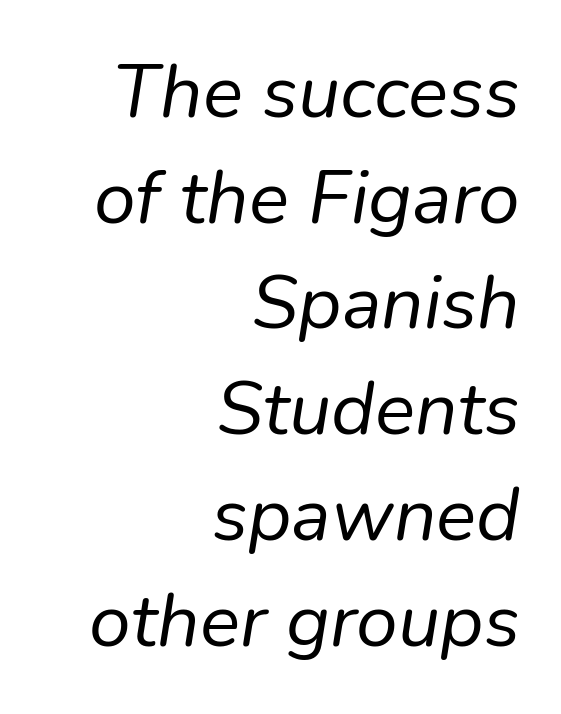
{"italic": "yes", "lean": "right", "slant_degrees": 9, "bold": "no", "weight": "regular", "width": "normal", "stroke_contrast": "low", "x_height": "medium", "monospaced": "no", "underline": "no", "align": "right", "line_spacing": "normal", "line_spacing_ratio": 1.41, "letter_spacing": "normal", "letter_spacing_em": 0.0, "glyph_px": 75}
